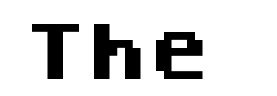
{"serif": "no", "italic": "no", "bold": "yes", "weight": "heavy", "width": "normal", "stroke_contrast": "medium", "x_height": "large", "monospaced": "no", "underline": "no", "letter_spacing": "normal", "letter_spacing_em": 0.0, "glyph_px": 62}
